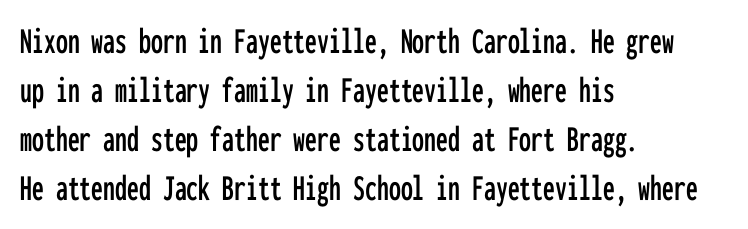
The vertical gap from one line to the next is medium. Think of a typewriter: that constant character pitch is what you see here. Posture: vertical. Type without underlining.
